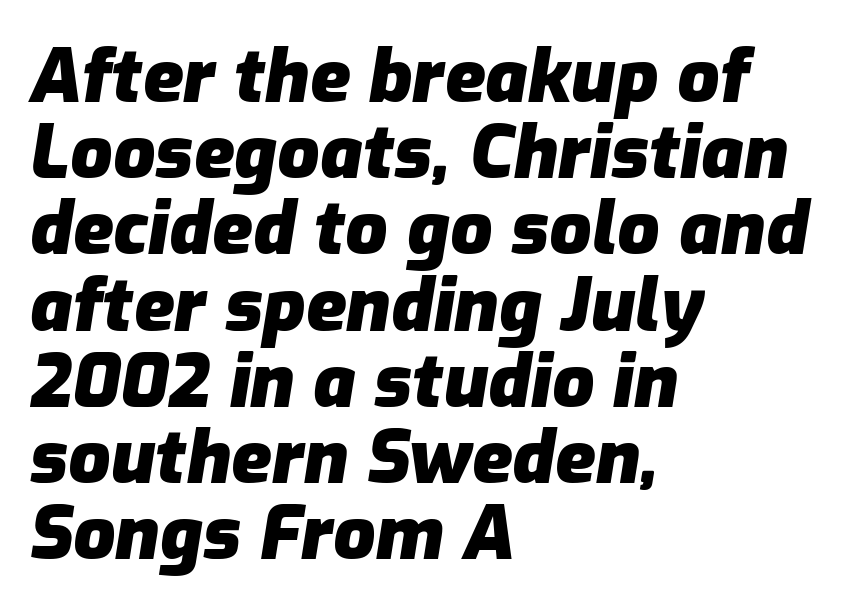
Q: Is the text bold? A: Yes.
Q: Is the text italic (slanted)? A: Yes, it leans right by about 9 degrees.
Q: Is the text underlined? A: No.
Q: How is the paragraph aligned? A: Left-aligned.
Q: Is the spacing between letters normal or unusually wide? A: Normal.
Q: Is the spacing between lines tight, normal or loose? A: Tight.
Q: Width (condensed, normal, or wide)? A: Normal.
Q: Stroke contrast? A: Low.
Q: x-height? A: Medium.
Q: Monospaced? A: No.
